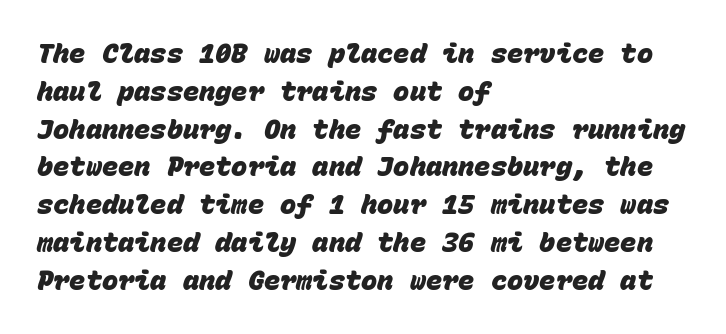
The image shows 27 px bold type; set left-aligned, normal line spacing (1.4x), normal letter spacing, not underlined.
